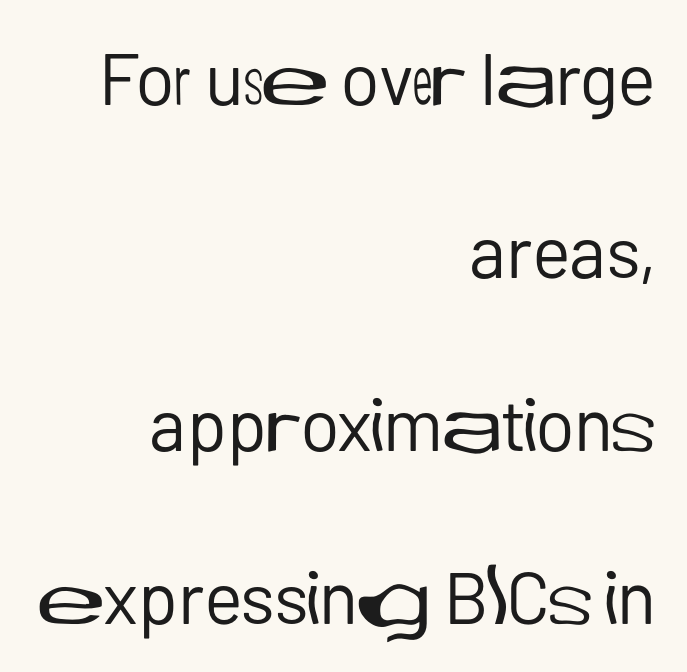
Q: Is the text bold? A: No.
Q: Is the text italic (slanted)? A: No, it is upright.
Q: Is the typeface a serif or a sans-serif typeface? A: Sans-serif.
Q: Is the text underlined? A: No.
Q: How is the paragraph aligned? A: Right-aligned.
Q: Is the spacing between letters normal or unusually wide? A: Normal.
Q: Is the spacing between lines tight, normal or loose? A: Loose.
Q: Width (condensed, normal, or wide)? A: Normal.
Q: Stroke contrast? A: Low.
Q: x-height? A: Medium.
Q: Monospaced? A: No.
